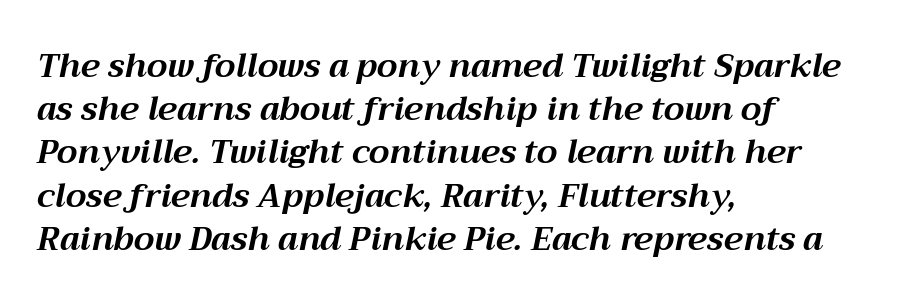
The image shows 33 px bold type, italic (leaning right); set left-aligned, normal line spacing (1.31x), normal letter spacing, not underlined; medium stroke contrast and a medium x-height.
